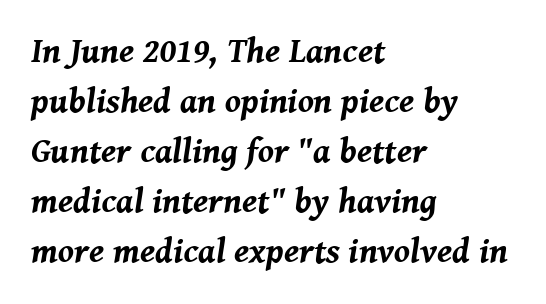
Q: Is the text bold? A: Yes.
Q: Is the text italic (slanted)? A: Yes, it leans right by about 8 degrees.
Q: Is the text underlined? A: No.
Q: How is the paragraph aligned? A: Left-aligned.
Q: Is the spacing between letters normal or unusually wide? A: Normal.
Q: Is the spacing between lines tight, normal or loose? A: Normal.
Q: Width (condensed, normal, or wide)? A: Normal.
Q: Stroke contrast? A: Medium.
Q: x-height? A: Medium.
Q: Monospaced? A: No.
